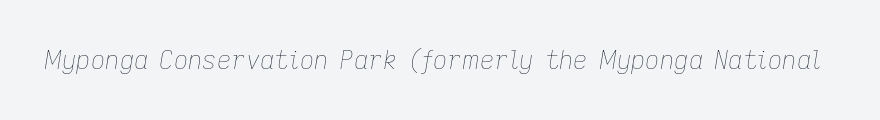
How are the letters spaced? Ordinarily, with no added tracking. Letters have the restrained weight of plain body copy at most. The specimen omits any rule beneath the text block's lines. Slanted lettering throughout.
